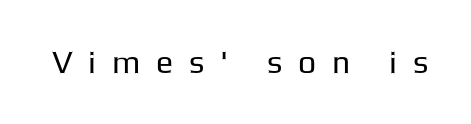
The image shows 32 px regular-weight sans-serif type, upright; set unusually wide letter spacing (+0.49 em), not underlined; low stroke contrast and a medium x-height.
